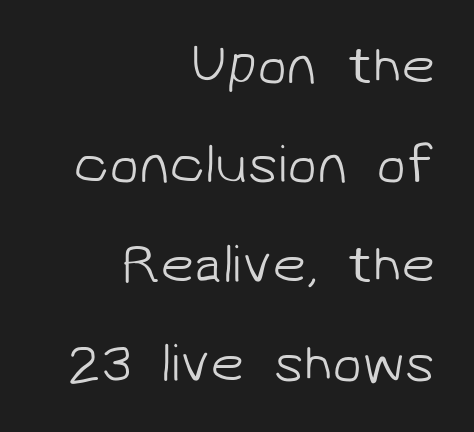
Nobody drew a line under any word here. Is this a fixed-width face? No — the glyphs have proportional, varying widths. Horizontal alignment here is rightward, an uncommon choice for prose. Is the letter spacing exaggerated? No — it looks like the ordinary default.
